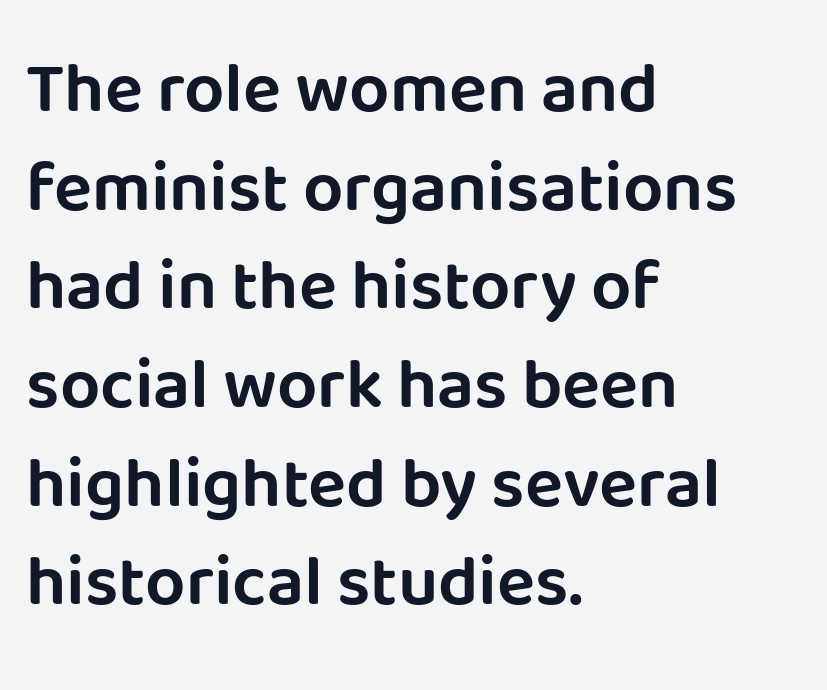
{"serif": "no", "italic": "no", "width": "normal", "stroke_contrast": "low", "x_height": "large", "monospaced": "no", "underline": "no", "align": "left", "line_spacing": "normal", "line_spacing_ratio": 1.39, "letter_spacing": "normal", "letter_spacing_em": 0.0, "glyph_px": 71}
